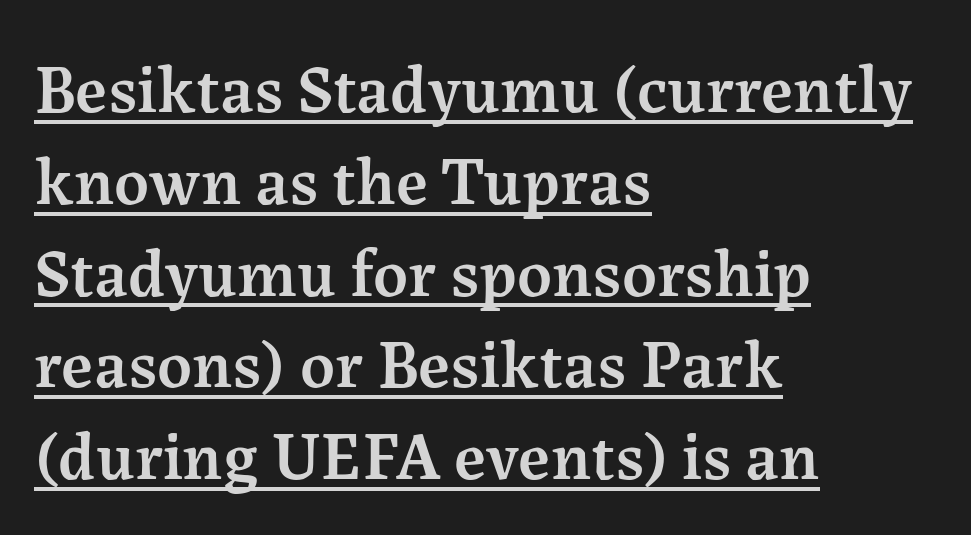
This is serif lettering, the kind often seen in printed books. The lettering is marked with a stroke running underneath it. Reading down the block, your eye returns to a fixed left position each line. The specimen reads as upright at a glance.
